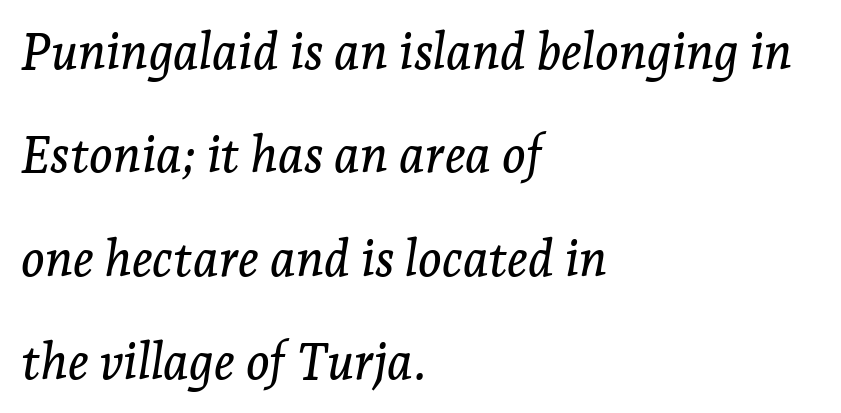
Letterform terminals end in serifs throughout the passage. These lines are rendered in a variable-pitch font. Any mark beneath the type? The region is blank. Students, observe: this is what heavily led, spacious text looks like.
